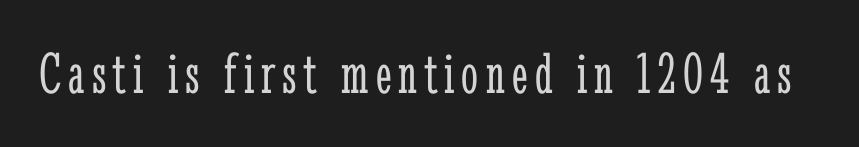
{"serif": "yes", "italic": "no", "bold": "no", "weight": "light", "width": "condensed", "stroke_contrast": "low", "x_height": "medium", "monospaced": "no", "underline": "no", "glyph_px": 60}
